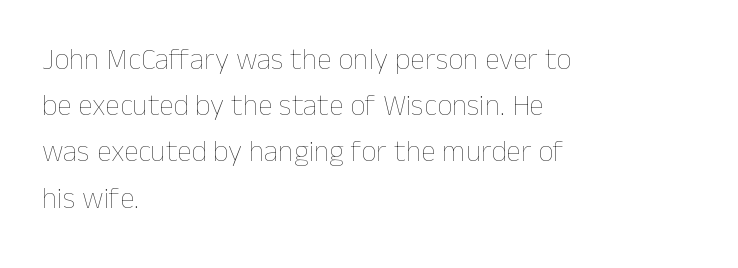
The image shows 30 px thin type, upright; set left-aligned, normal line spacing (1.54x), normal letter spacing, not underlined; low stroke contrast and a medium x-height.
